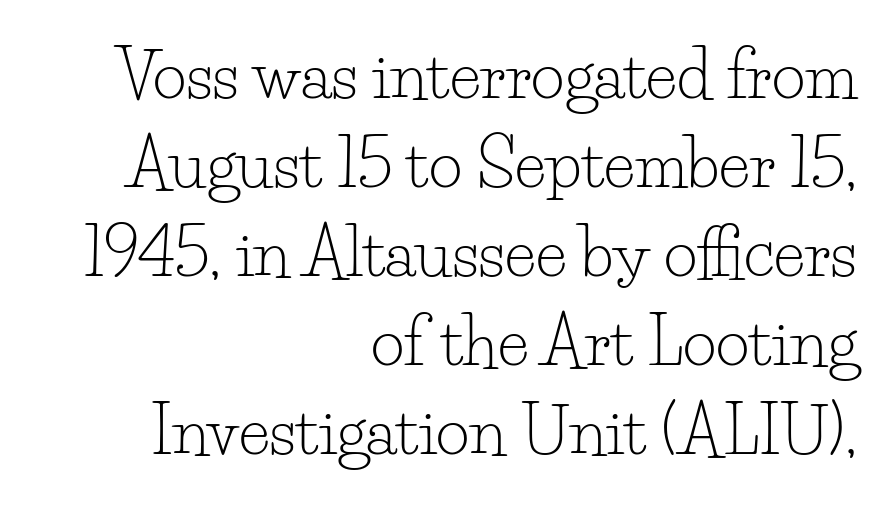
Q: Is the text bold? A: No.
Q: Is the text italic (slanted)? A: No, it is upright.
Q: Is the typeface a serif or a sans-serif typeface? A: Serif.
Q: Is the text underlined? A: No.
Q: How is the paragraph aligned? A: Right-aligned.
Q: Is the spacing between letters normal or unusually wide? A: Normal.
Q: Is the spacing between lines tight, normal or loose? A: Normal.
Q: Width (condensed, normal, or wide)? A: Normal.
Q: Stroke contrast? A: Low.
Q: x-height? A: Small.
Q: Monospaced? A: No.
